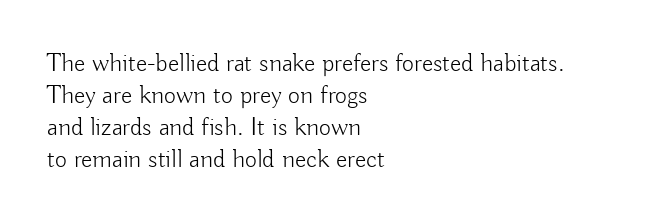
Q: Is the text bold? A: No.
Q: Is the text italic (slanted)? A: No, it is upright.
Q: Is the text underlined? A: No.
Q: How is the paragraph aligned? A: Left-aligned.
Q: Is the spacing between letters normal or unusually wide? A: Normal.
